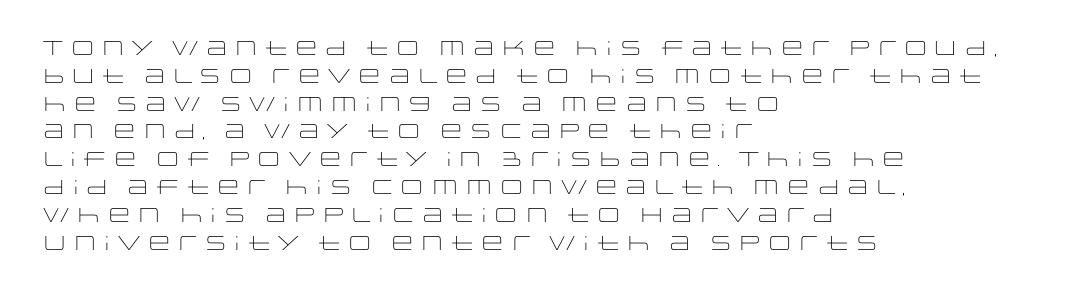
Nothing heavy about these letters — not bold at all. Compared with a centered layout, this one pins lines to the left instead. Spacing between characters is what you'd get straight out of the box. Posture: vertical. Anything drawn beneath the words? Only blank space.
